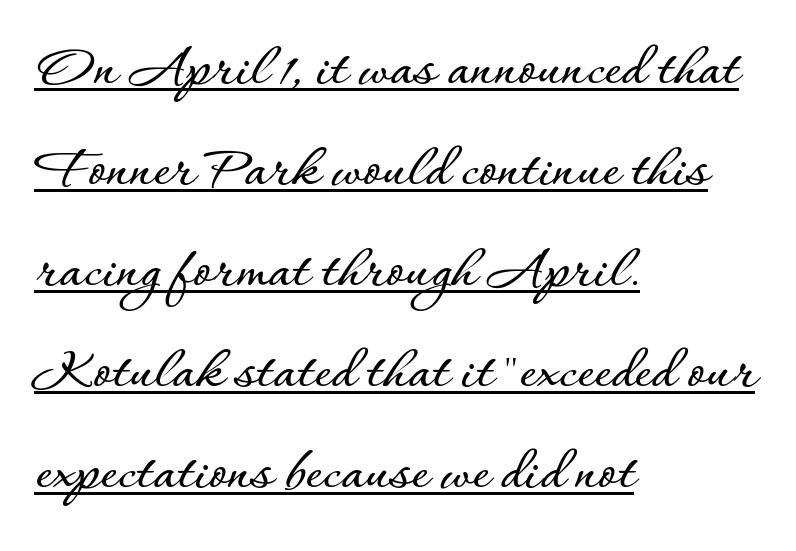
The image shows 64 px text type; set left-aligned, normal line spacing (1.58x), normal letter spacing, underlined; low stroke contrast and a small x-height.
